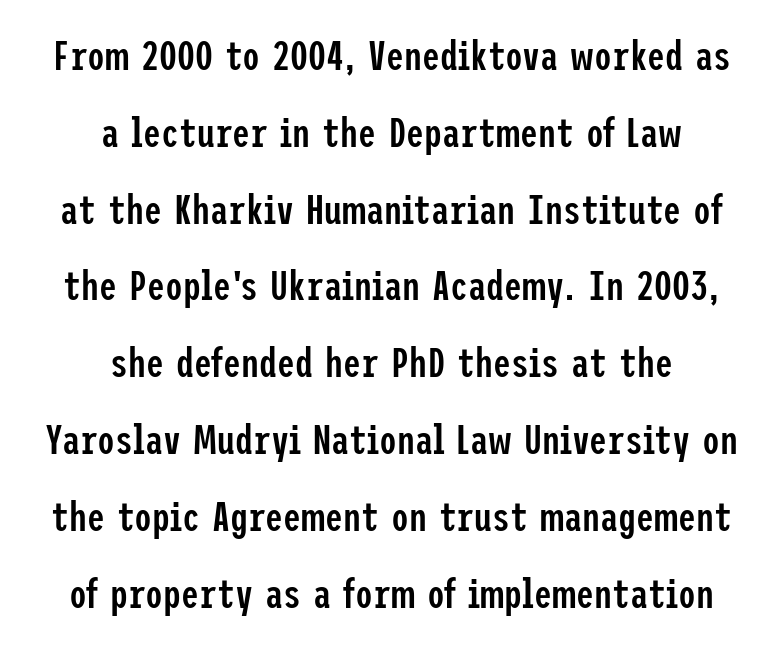
{"serif": "no", "italic": "no", "bold": "semi", "weight": "semibold", "width": "condensed", "stroke_contrast": "low", "x_height": "medium", "underline": "no", "align": "center", "line_spacing": "loose", "line_spacing_ratio": 1.92, "letter_spacing": "normal", "letter_spacing_em": 0.0, "glyph_px": 40}
